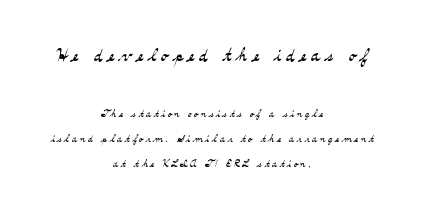
The image shows 25 px text type; set centered, line spacing 1.8x, not underlined; the first (top) block is 1.79x larger.
